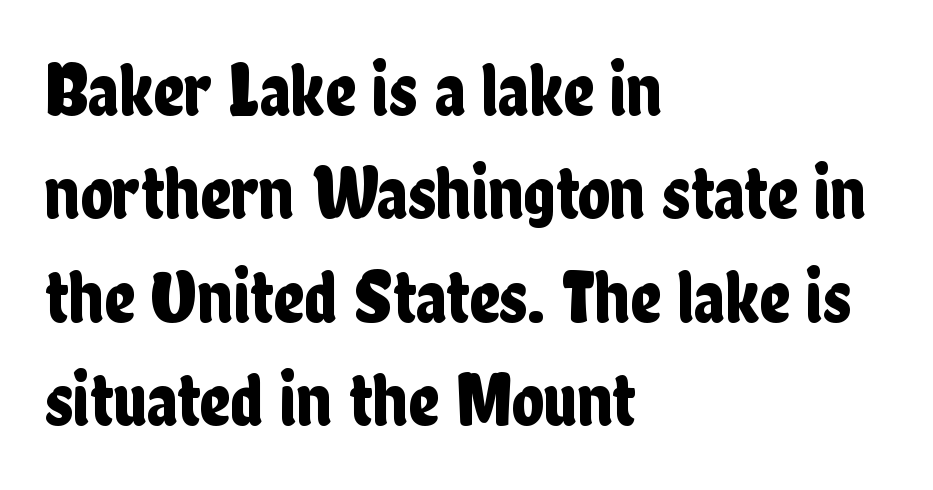
Each letter keeps its own natural width here, so spacing adapts to shape. Teacher's note: observe the even left margin — that is flush-left alignment. Does the type have serifs? No, each stem ends abruptly. A normal amount of white space separates one row of letters from the next. Standard letterfit; no display-style spreading of the glyphs. The strip under each line holds only bare page.
